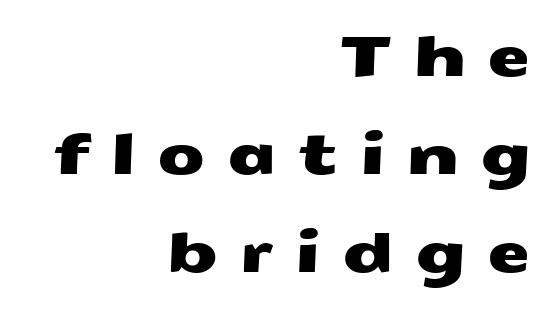
The image shows 55 px wide sans-serif type; set right-aligned, line spacing 1.78x, unusually wide letter spacing (+0.39 em), not underlined; medium stroke contrast and a medium x-height.
